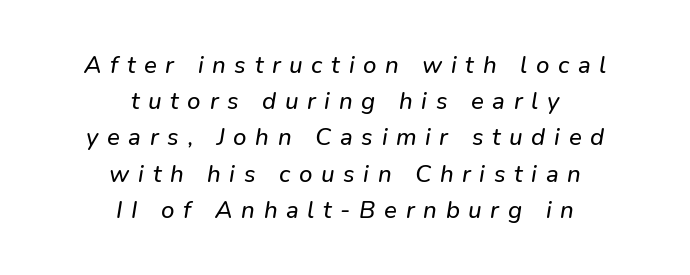
Q: Is the text italic (slanted)? A: Yes, it leans right by about 9 degrees.
Q: Is the text underlined? A: No.
Q: How is the paragraph aligned? A: Centered.
Q: Is the spacing between letters normal or unusually wide? A: Unusually wide.
Q: Is the spacing between lines tight, normal or loose? A: Normal.
